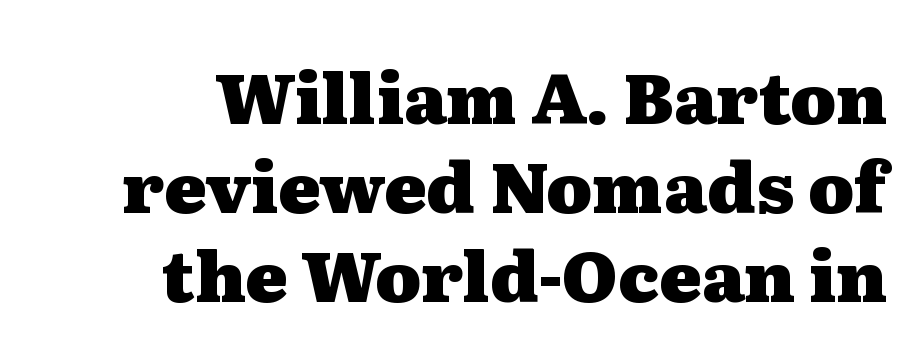
Q: Is the text bold? A: Yes.
Q: Is the text italic (slanted)? A: No, it is upright.
Q: Is the typeface a serif or a sans-serif typeface? A: Serif.
Q: Is the text underlined? A: No.
Q: Is the spacing between letters normal or unusually wide? A: Normal.
Q: Is the spacing between lines tight, normal or loose? A: Normal.
Q: Width (condensed, normal, or wide)? A: Wide.
Q: Stroke contrast? A: Medium.
Q: x-height? A: Medium.
Q: Monospaced? A: No.
